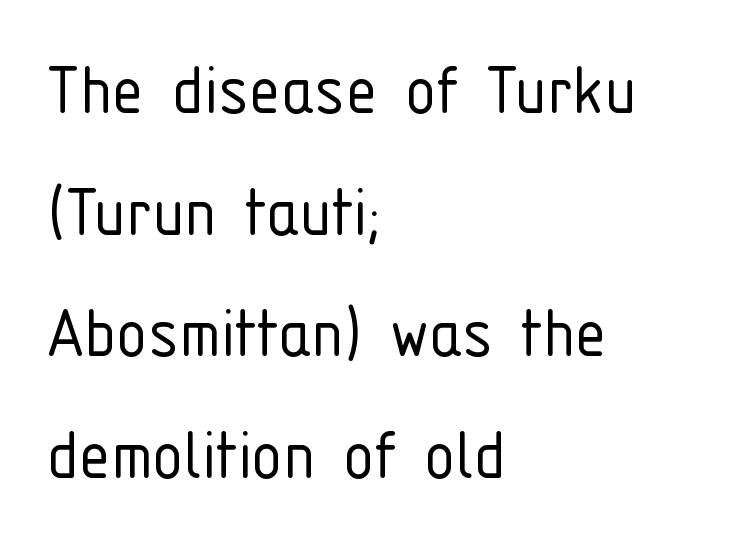
Q: Is the text bold? A: No.
Q: Is the text italic (slanted)? A: No, it is upright.
Q: Is the typeface a serif or a sans-serif typeface? A: Sans-serif.
Q: Is the text underlined? A: No.
Q: How is the paragraph aligned? A: Left-aligned.
Q: Is the spacing between letters normal or unusually wide? A: Normal.
Q: Is the spacing between lines tight, normal or loose? A: Normal.
Q: Width (condensed, normal, or wide)? A: Condensed.
Q: Stroke contrast? A: Low.
Q: x-height? A: Medium.
Q: Monospaced? A: No.
